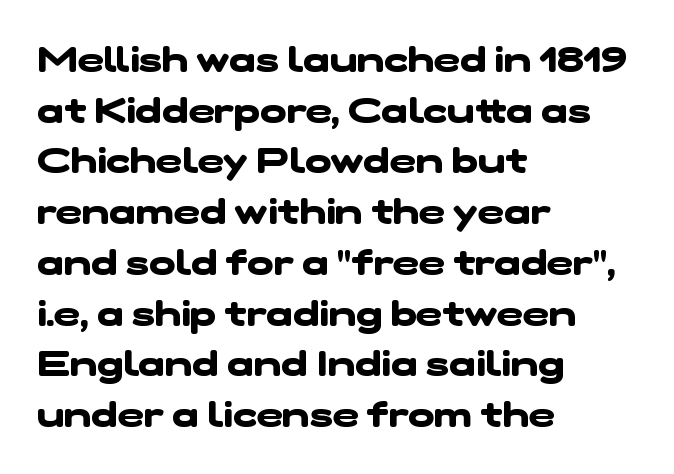
{"serif": "no", "bold": "yes", "weight": "heavy", "width": "wide", "stroke_contrast": "low", "x_height": "medium", "monospaced": "no", "underline": "no", "align": "left", "line_spacing": "normal", "line_spacing_ratio": 1.45, "letter_spacing": "normal", "letter_spacing_em": 0.0, "glyph_px": 35}
